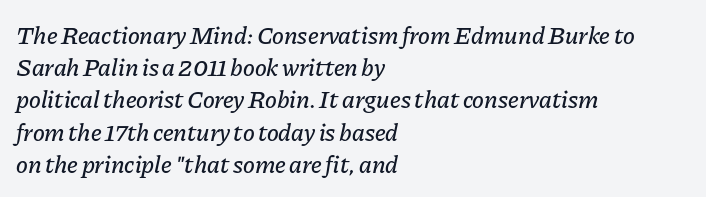
The image shows 25 px text type, italic (leaning right); set left-aligned, normal line spacing (1.29x), normal letter spacing, not underlined.
